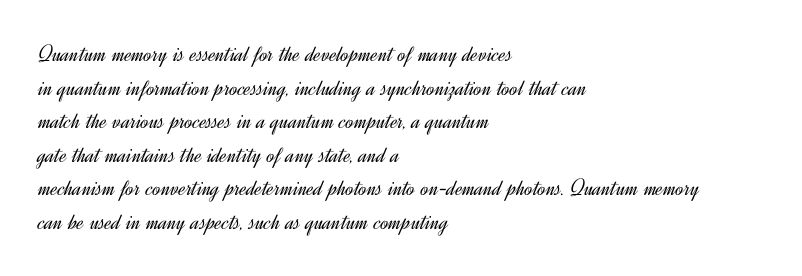
Does the copy run flush right? No — it runs flush left. Does extra space separate the letters? No, they use regular spacing. The letters look calm and open, with moderate or lighter stems. Beneath every word, the page is bare. Normally led — the rows are evenly, conventionally spaced.
